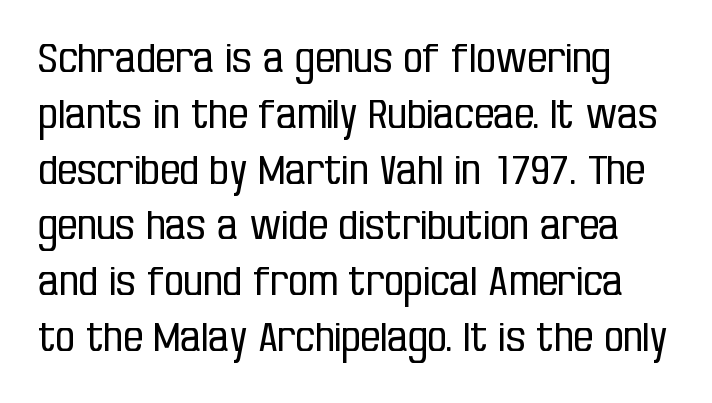
The image shows 39 px regular-weight, condensed sans-serif type, upright; set normal line spacing (1.43x), normal letter spacing, not underlined; low stroke contrast and a large x-height.
